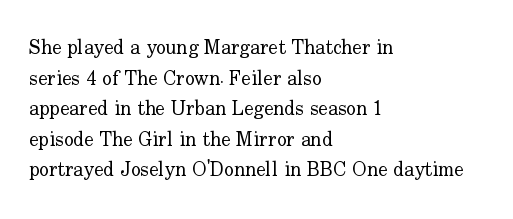
{"italic": "no", "bold": "no", "underline": "no", "align": "left", "line_spacing": "normal", "line_spacing_ratio": 1.53, "letter_spacing": "normal", "letter_spacing_em": 0.0, "glyph_px": 20}
